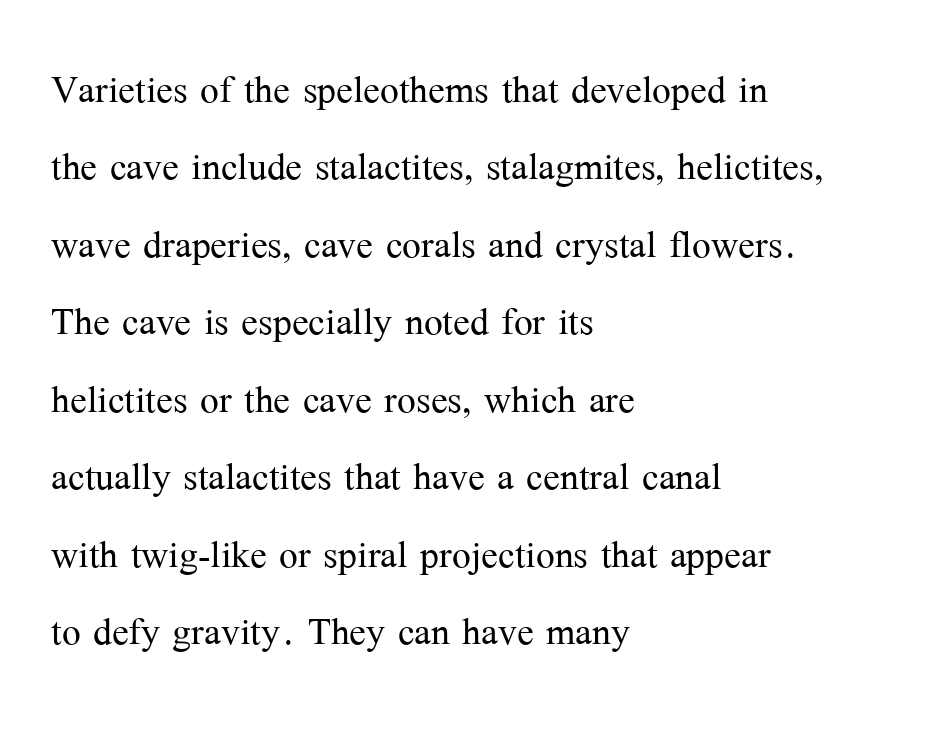
The image shows 50 px light serif type, upright; set left-aligned, normal line spacing (1.55x), normal letter spacing, not underlined; medium stroke contrast and a medium x-height.
